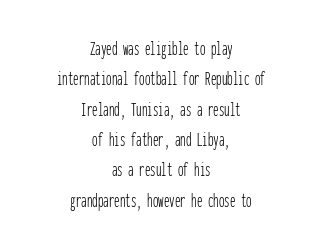
The image shows 22 px text type, upright; set centered, normal line spacing (1.38x), normal letter spacing, not underlined.
